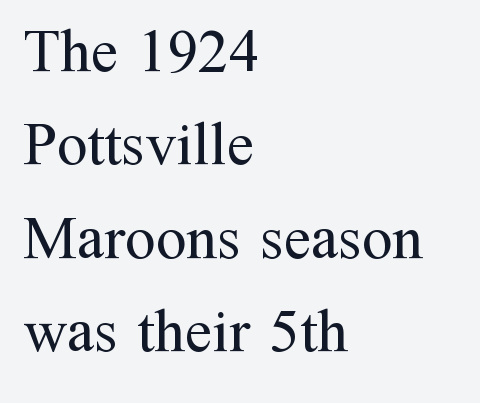
{"serif": "yes", "italic": "no", "bold": "no", "weight": "regular", "width": "normal", "stroke_contrast": "medium", "x_height": "medium", "monospaced": "no", "underline": "no", "align": "left", "line_spacing": "normal", "line_spacing_ratio": 1.53, "letter_spacing": "normal", "letter_spacing_em": 0.0, "glyph_px": 61}
